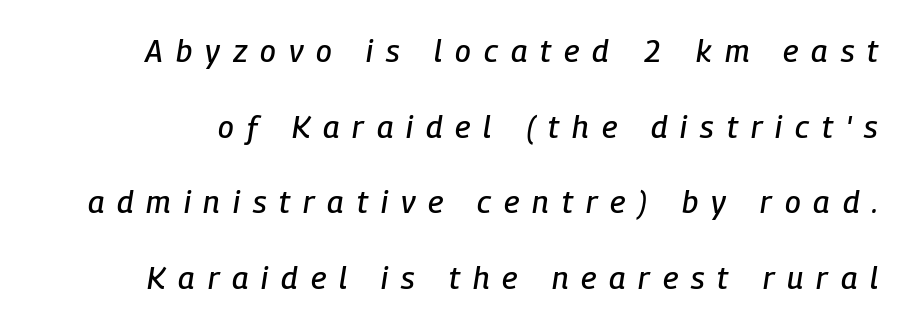
Q: Is the text italic (slanted)? A: Yes, it leans right by about 9 degrees.
Q: Is the text underlined? A: No.
Q: Is the spacing between letters normal or unusually wide? A: Unusually wide.
Q: Is the spacing between lines tight, normal or loose? A: Loose.
Q: Width (condensed, normal, or wide)? A: Condensed.
Q: Stroke contrast? A: Low.
Q: x-height? A: Medium.
Q: Monospaced? A: No.
